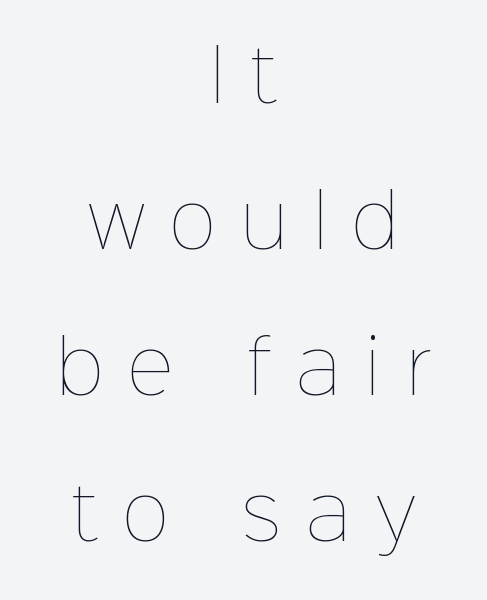
Q: Is the text bold? A: No.
Q: Is the text italic (slanted)? A: No, it is upright.
Q: Is the text underlined? A: No.
Q: How is the paragraph aligned? A: Centered.
Q: Is the spacing between letters normal or unusually wide? A: Unusually wide.
Q: Is the spacing between lines tight, normal or loose? A: Loose.
Q: Width (condensed, normal, or wide)? A: Normal.
Q: Stroke contrast? A: Low.
Q: x-height? A: Medium.
Q: Monospaced? A: No.
